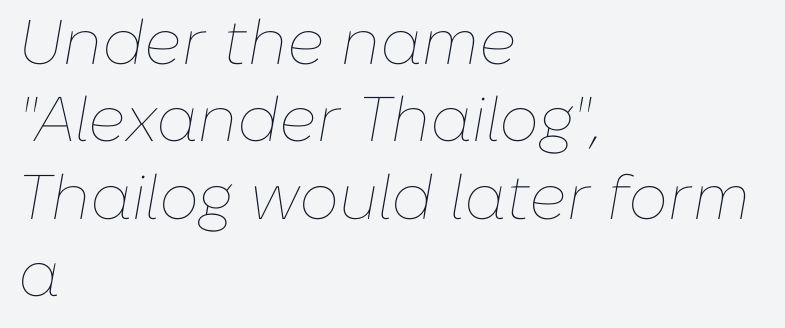
Q: Is the text bold? A: No.
Q: Is the text italic (slanted)? A: Yes, it leans right by about 10 degrees.
Q: Is the text underlined? A: No.
Q: How is the paragraph aligned? A: Left-aligned.
Q: Is the spacing between letters normal or unusually wide? A: Normal.
Q: Width (condensed, normal, or wide)? A: Normal.
Q: Stroke contrast? A: Low.
Q: x-height? A: Medium.
Q: Monospaced? A: No.
